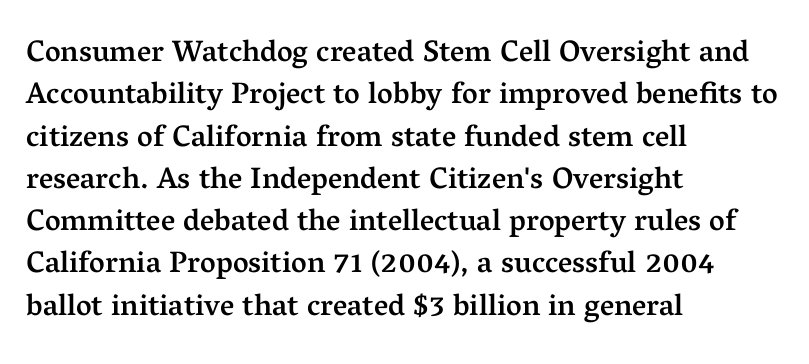
{"serif": "yes", "italic": "no", "bold": "semi", "weight": "semibold", "width": "normal", "stroke_contrast": "medium", "x_height": "medium", "monospaced": "no", "underline": "no", "align": "left", "line_spacing": "normal", "line_spacing_ratio": 1.41, "letter_spacing": "normal", "letter_spacing_em": 0.0, "glyph_px": 30}
